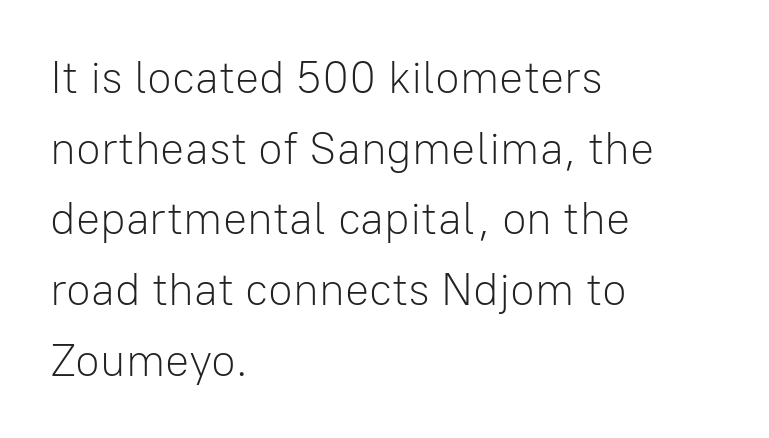
{"serif": "no", "italic": "no", "bold": "no", "weight": "light", "width": "normal", "stroke_contrast": "low", "x_height": "medium", "monospaced": "no", "underline": "no", "align": "left", "line_spacing": "normal", "line_spacing_ratio": 1.57, "letter_spacing": "normal", "letter_spacing_em": 0.0, "glyph_px": 45}
